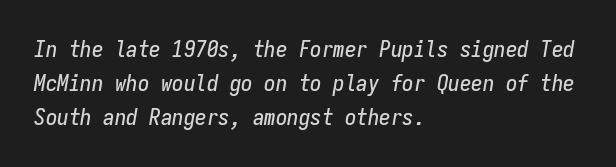
{"italic": "yes", "lean": "right", "slant_degrees": 9, "underline": "no", "align": "left", "line_spacing": "normal", "line_spacing_ratio": 1.48, "letter_spacing": "normal", "letter_spacing_em": 0.0, "glyph_px": 23}
